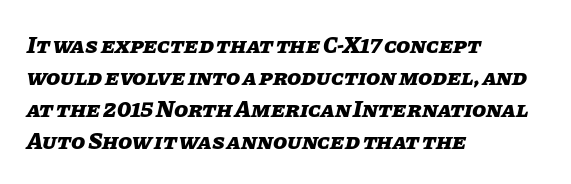
{"italic": "yes", "lean": "right", "slant_degrees": 11, "bold": "yes", "underline": "no", "align": "left", "line_spacing": "normal", "line_spacing_ratio": 1.39, "letter_spacing": "normal", "letter_spacing_em": 0.0, "glyph_px": 23}
